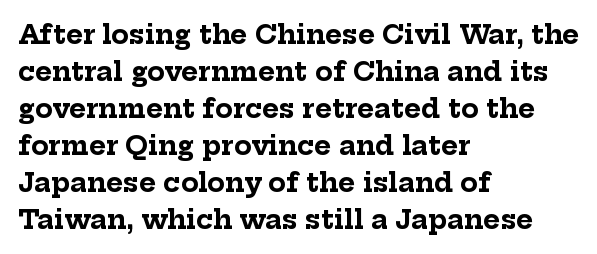
These words are printed bold, with thick strokes throughout. Between one letter and the next there's only the usual sliver of space. The letters stand straight up with perfectly vertical stems. The rendering anchors every line to the left-hand side. The leading is moderate, giving the passage an even texture.
